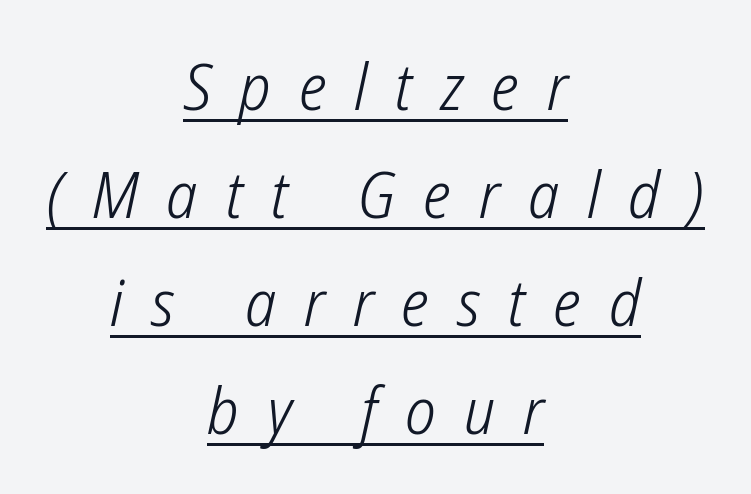
The image shows 65 px light, condensed sans-serif type; set centered, normal line spacing (1.66x), unusually wide letter spacing (+0.43 em), underlined; low stroke contrast and a medium x-height.
